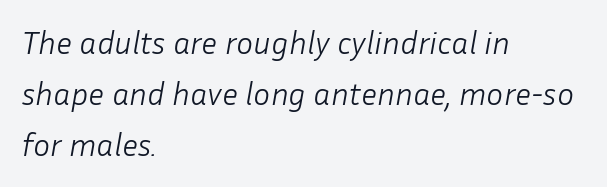
This sample has the flowing, uneven cadence of proportional lettering. Does the leading feel generous? No, just average. Typeset ragged right — the left edge is the straight one. Nobody drew a line under any word here.
